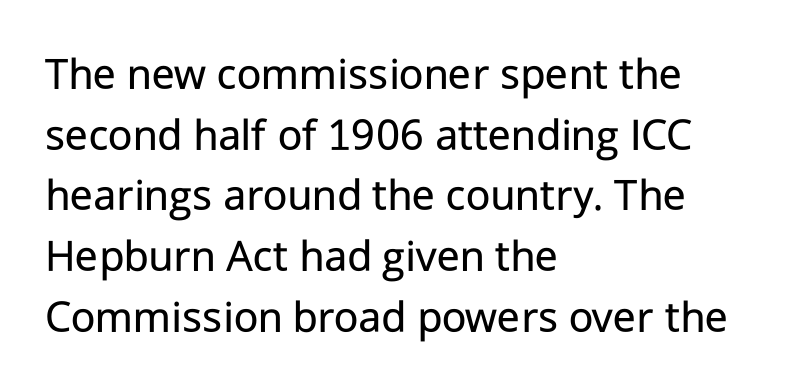
The image shows 47 px regular-weight sans-serif type, upright; set left-aligned, normal line spacing (1.29x), normal letter spacing, not underlined; low stroke contrast and a medium x-height.
